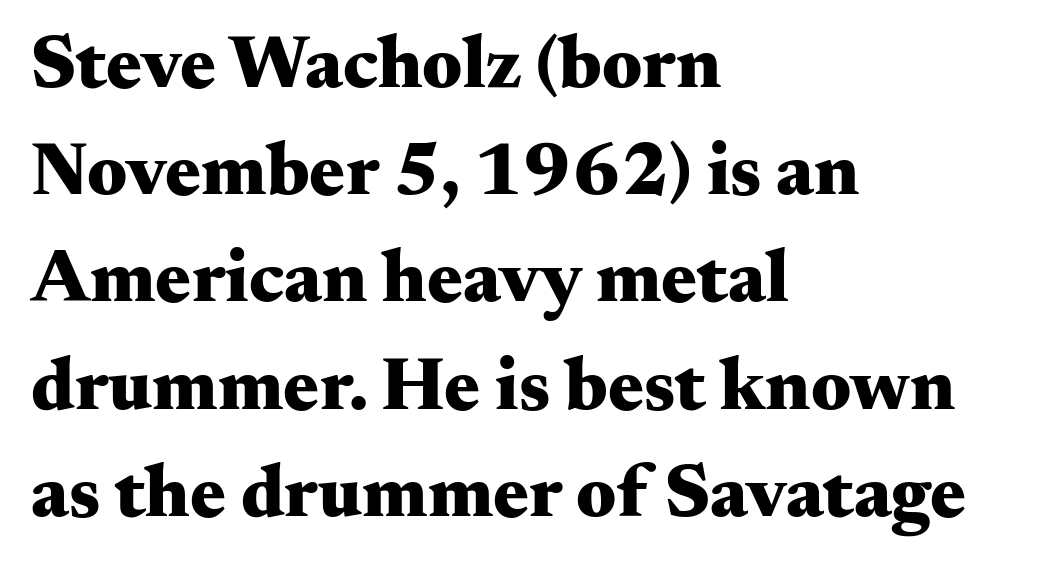
Tracking here is standard; glyphs follow each other at the usual distance. The face used here has the dense, thick strokes of a bold. Does the copy run flush right? No — it runs flush left. Has an underline been added? It has not. In terms of leading, this rendering sits right in the middle.
